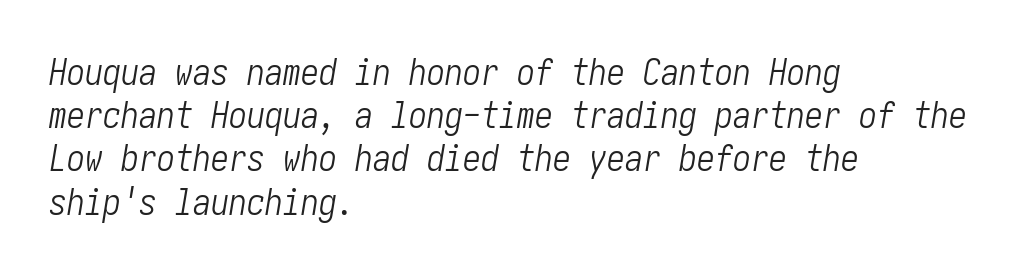
Q: Is the text bold? A: No.
Q: Is the text italic (slanted)? A: Yes, it leans right by about 10 degrees.
Q: Is the text underlined? A: No.
Q: How is the paragraph aligned? A: Left-aligned.
Q: Is the spacing between letters normal or unusually wide? A: Normal.
Q: Width (condensed, normal, or wide)? A: Condensed.
Q: Stroke contrast? A: Low.
Q: x-height? A: Medium.
